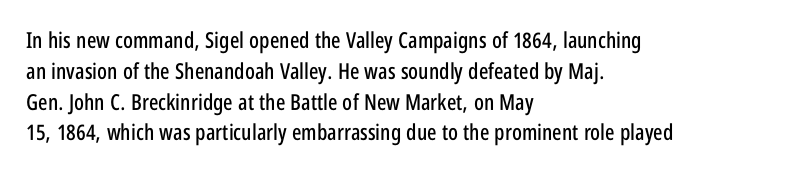
A classic flush-left, rag-right setting is used for this passage. Rendered with straight, roman letterforms. The rendering uses a moderate line-height, typical for paragraphs. In terms of letterspacing, this is plain default setting.
